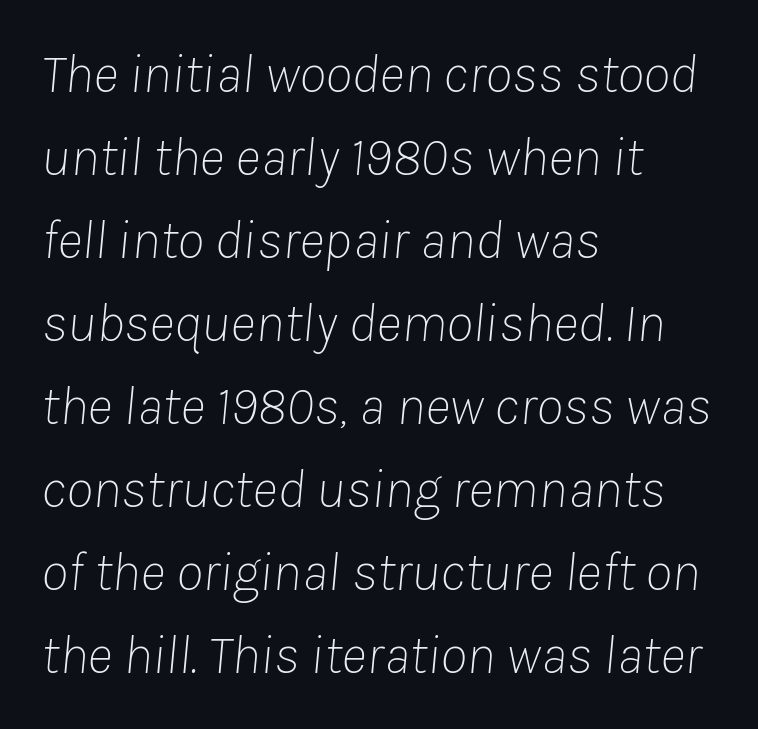
Has an underline been added? It has not. A typesetter would call this proportional, since set widths differ per character. Between one letter and the next there's only the usual sliver of space. These lines sit exactly where default settings would place them.
